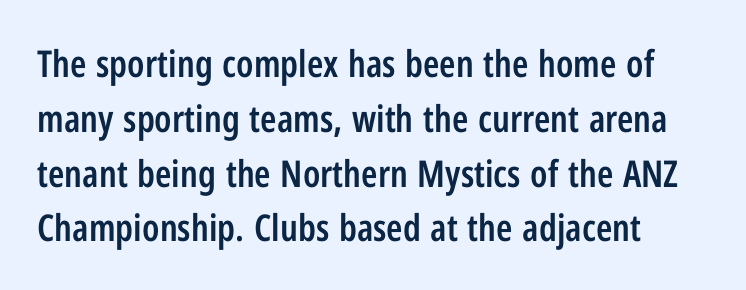
Q: Is the text bold? A: Semi-bold.
Q: Is the text italic (slanted)? A: No, it is upright.
Q: Is the typeface a serif or a sans-serif typeface? A: Sans-serif.
Q: Is the text underlined? A: No.
Q: How is the paragraph aligned? A: Left-aligned.
Q: Is the spacing between letters normal or unusually wide? A: Normal.
Q: Is the spacing between lines tight, normal or loose? A: Normal.
Q: Width (condensed, normal, or wide)? A: Condensed.
Q: Stroke contrast? A: Low.
Q: x-height? A: Medium.
Q: Monospaced? A: No.
